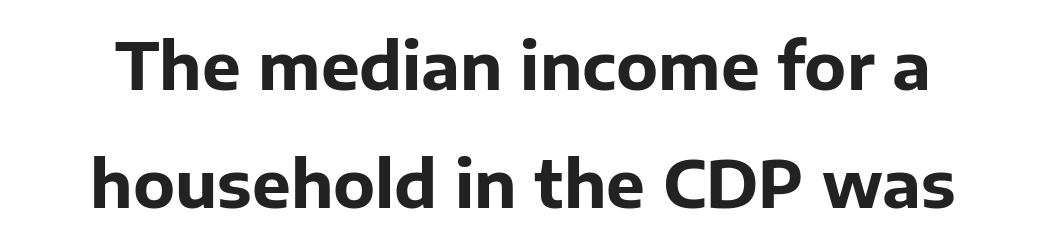
The image shows 65 px bold sans-serif type, upright; set line spacing 1.81x, normal letter spacing, not underlined; low stroke contrast and a medium x-height.
